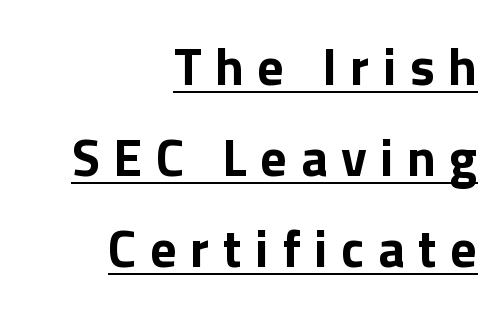
The image shows 52 px bold sans-serif type, upright; set right-aligned, line spacing 1.75x, unusually wide letter spacing (+0.26 em), underlined; low stroke contrast and a medium x-height.
